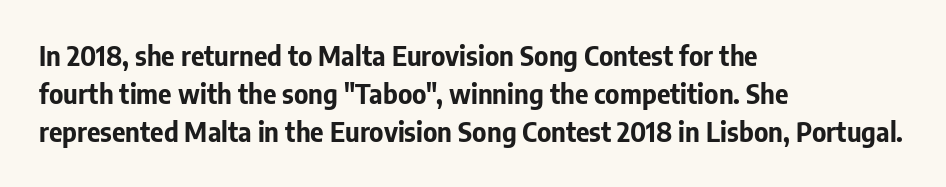
Q: Is the text bold? A: Yes.
Q: Is the text italic (slanted)? A: No, it is upright.
Q: Is the text underlined? A: No.
Q: How is the paragraph aligned? A: Left-aligned.
Q: Is the spacing between letters normal or unusually wide? A: Normal.
Q: Is the spacing between lines tight, normal or loose? A: Normal.
